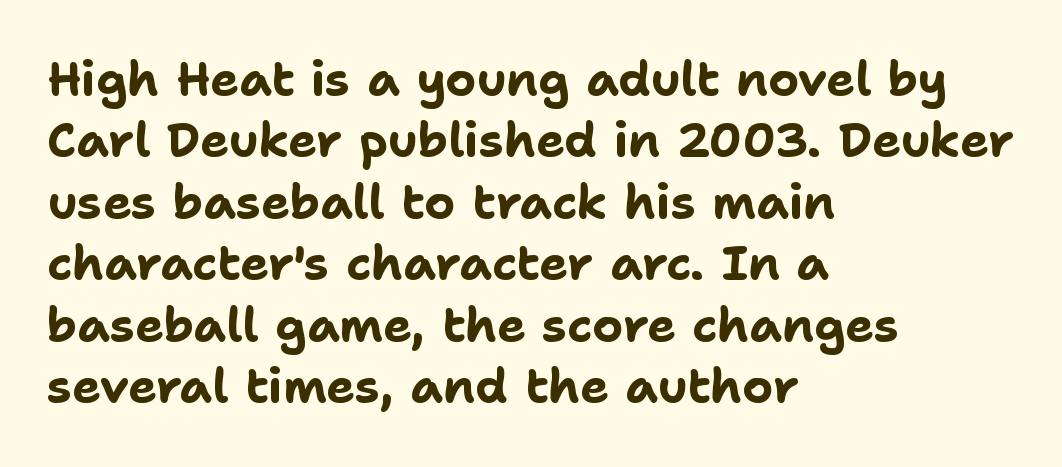
Q: Is the text bold? A: Yes.
Q: Is the text italic (slanted)? A: No, it is upright.
Q: Is the typeface a serif or a sans-serif typeface? A: Sans-serif.
Q: Is the text underlined? A: No.
Q: How is the paragraph aligned? A: Left-aligned.
Q: Is the spacing between letters normal or unusually wide? A: Normal.
Q: Is the spacing between lines tight, normal or loose? A: Normal.
Q: Width (condensed, normal, or wide)? A: Normal.
Q: Stroke contrast? A: Low.
Q: x-height? A: Medium.
Q: Monospaced? A: No.
